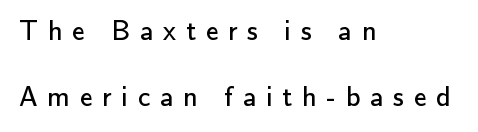
Q: Is the text bold? A: No.
Q: Is the text italic (slanted)? A: No, it is upright.
Q: Is the typeface a serif or a sans-serif typeface? A: Sans-serif.
Q: Is the text underlined? A: No.
Q: How is the paragraph aligned? A: Left-aligned.
Q: Is the spacing between letters normal or unusually wide? A: Unusually wide.
Q: Is the spacing between lines tight, normal or loose? A: Loose.
Q: Width (condensed, normal, or wide)? A: Normal.
Q: Stroke contrast? A: Low.
Q: x-height? A: Small.
Q: Monospaced? A: No.
